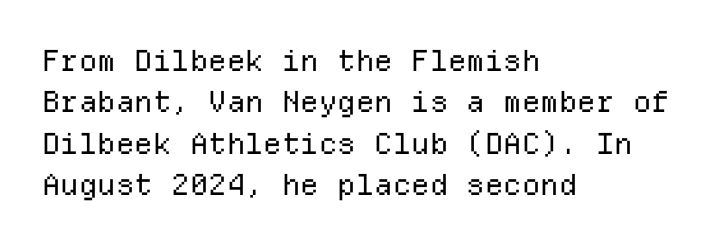
The image shows 29 px regular-weight sans-serif type, upright, monospaced; set left-aligned, normal line spacing (1.43x), normal letter spacing, not underlined; low stroke contrast and a medium x-height.
